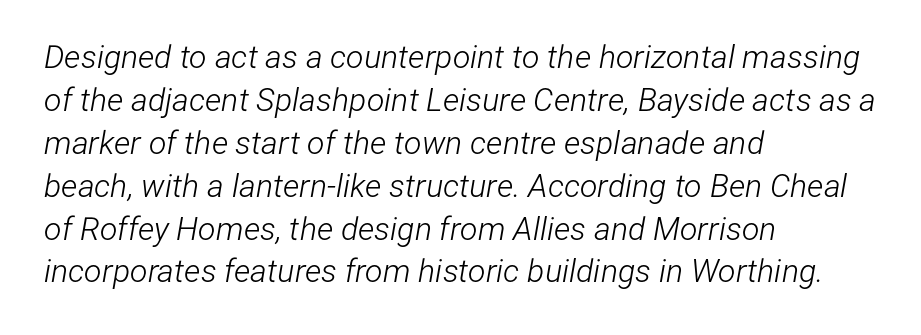
{"italic": "yes", "lean": "right", "slant_degrees": 12, "bold": "no", "weight": "light", "width": "condensed", "stroke_contrast": "low", "x_height": "medium", "monospaced": "no", "underline": "no", "align": "left", "line_spacing": "normal", "line_spacing_ratio": 1.34, "letter_spacing": "normal", "letter_spacing_em": 0.0, "glyph_px": 32}
